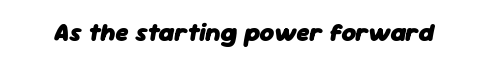
These words are printed bold, with thick strokes throughout. The letterforms sit shoulder to shoulder at normal distance. Style check: oblique. The words here are not underlined.
